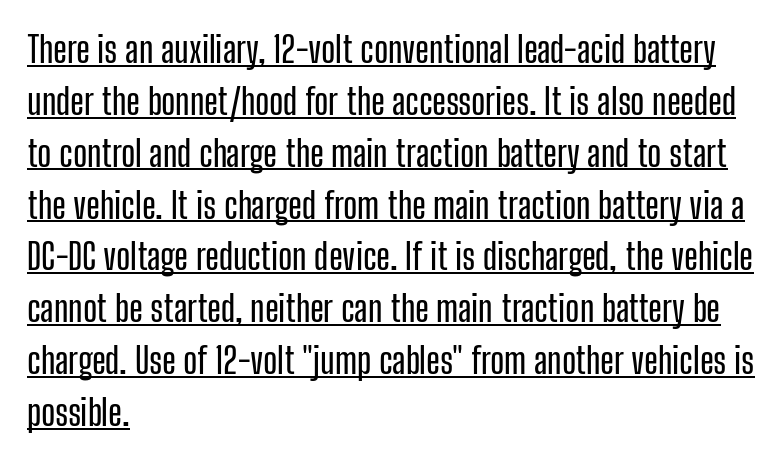
The image shows 36 px condensed sans-serif type, upright; set left-aligned, normal line spacing (1.44x), normal letter spacing, underlined; low stroke contrast and a medium x-height.
